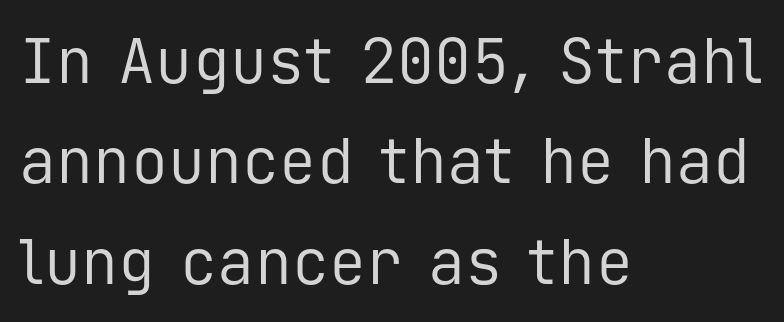
The baseline area is clear. The face used here is a sans, in the tradition of grotesques and geometrics. How are the letters spaced? Ordinarily, with no added tracking. The ragged edge is on the right, which tells us the setting is flush left. Spacing verdict: monospaced, one width for all characters.
